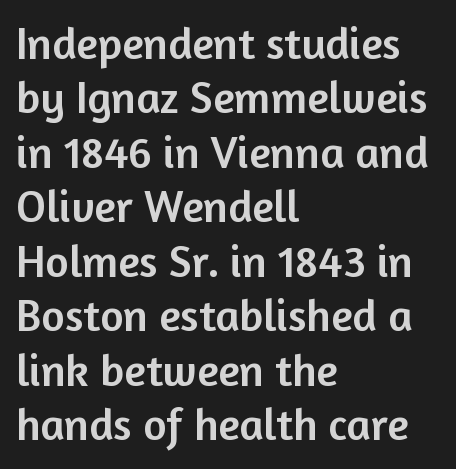
Q: Is the text italic (slanted)? A: No, it is upright.
Q: Is the typeface a serif or a sans-serif typeface? A: Sans-serif.
Q: Is the text underlined? A: No.
Q: How is the paragraph aligned? A: Left-aligned.
Q: Is the spacing between letters normal or unusually wide? A: Normal.
Q: Width (condensed, normal, or wide)? A: Normal.
Q: Stroke contrast? A: Low.
Q: x-height? A: Medium.
Q: Monospaced? A: No.
